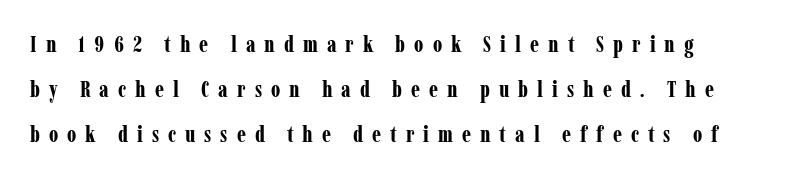
The image shows 23 px bold type, upright; set loose line spacing (1.95x), unusually wide letter spacing (+0.39 em), not underlined.
